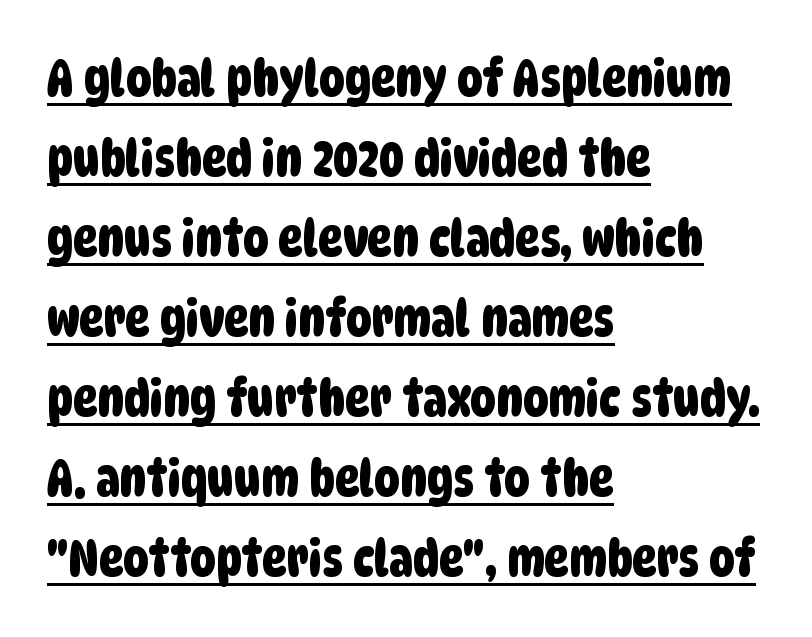
No feet cap the strokes, marking this as sans-serif type. The glyphs are accompanied by a horizontal stroke just below them. The lines sit at an ordinary, default distance from one another. Look at the tracking — it's just the regular setting, nothing added. Character widths vary here, with narrow letters taking less room than wide ones.
